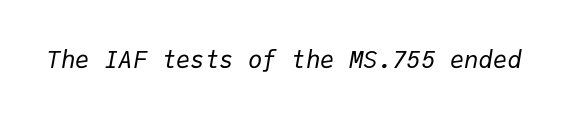
{"italic": "yes", "lean": "right", "slant_degrees": 9, "bold": "no", "underline": "no", "letter_spacing": "normal", "letter_spacing_em": 0.0, "glyph_px": 24}
